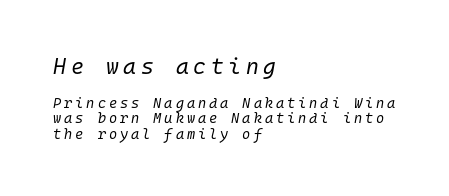
The image shows 22 px text type, italic (leaning right); set left-aligned, tight line spacing (1.1x), unusually wide letter spacing (+0.21 em), not underlined; the first (top) block is 1.57x larger.
